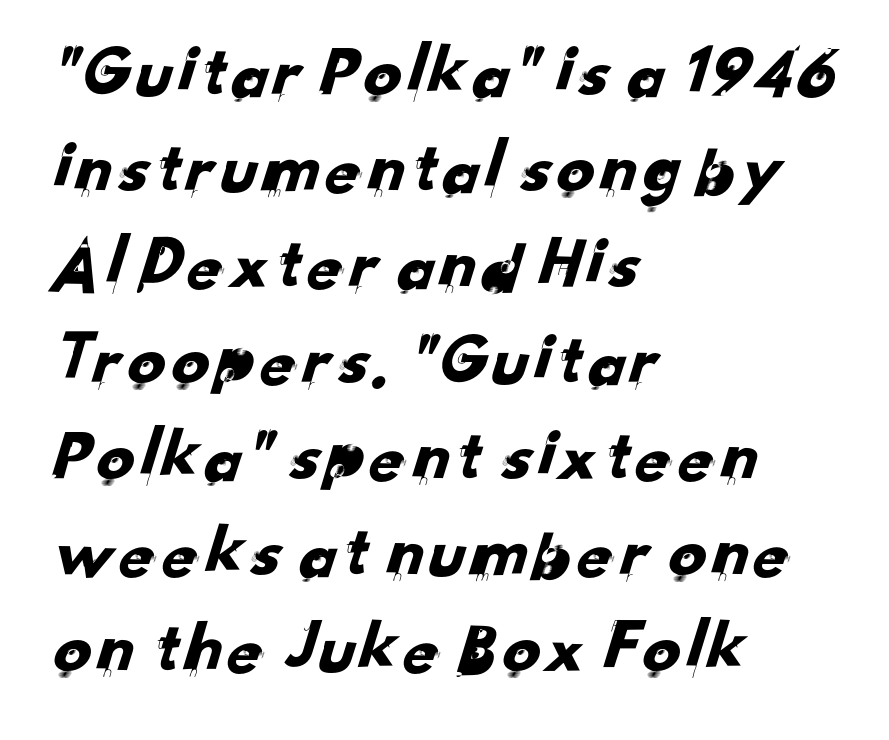
{"serif": "no", "width": "normal", "stroke_contrast": "low", "x_height": "small", "monospaced": "no", "underline": "no", "align": "left", "line_spacing": "normal", "line_spacing_ratio": 1.28, "letter_spacing": "normal", "letter_spacing_em": 0.0, "glyph_px": 75}
